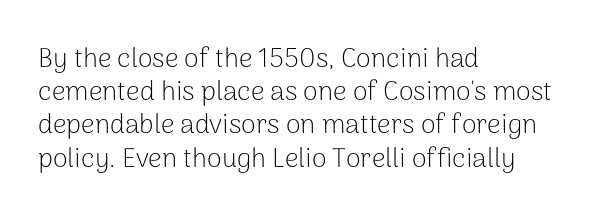
The zone under the glyphs is completely vacant. The passage is arranged the way most books set body copy — flush left. The type sits square on the baseline with zero lean. Weight: in the light-to-regular range. In terms of letterspacing, this is plain default setting.
